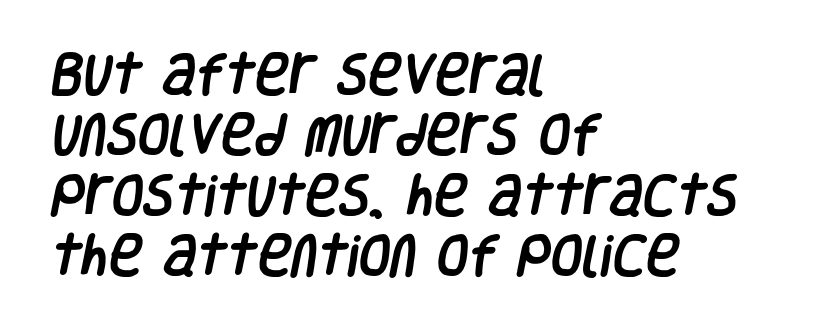
The image shows 46 px condensed sans-serif type; set left-aligned, normal line spacing (1.31x), normal letter spacing, not underlined; low stroke contrast and a large x-height.
